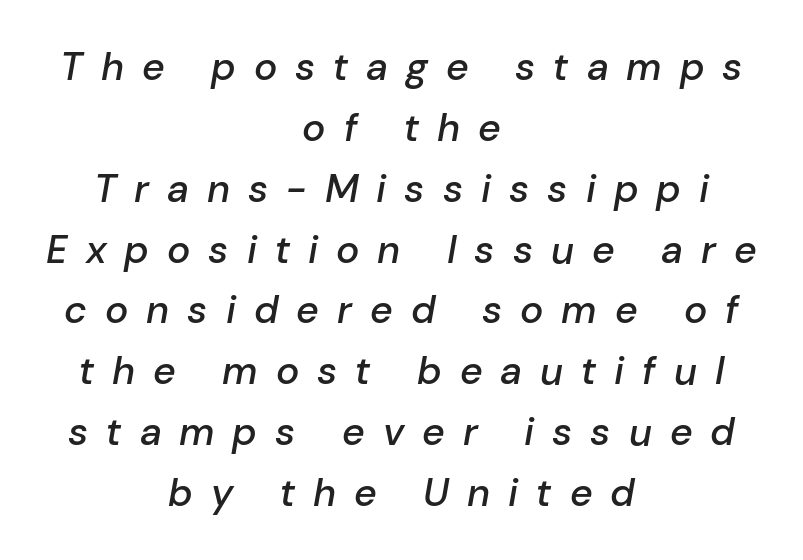
Q: Is the text bold? A: Semi-bold.
Q: Is the text italic (slanted)? A: Yes, it leans right by about 10 degrees.
Q: Is the text underlined? A: No.
Q: How is the paragraph aligned? A: Centered.
Q: Is the spacing between letters normal or unusually wide? A: Unusually wide.
Q: Is the spacing between lines tight, normal or loose? A: Normal.
Q: Width (condensed, normal, or wide)? A: Normal.
Q: Stroke contrast? A: Low.
Q: x-height? A: Medium.
Q: Monospaced? A: No.
